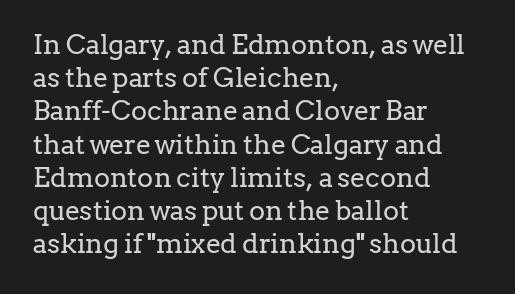
{"italic": "no", "bold": "no", "underline": "no", "align": "left", "line_spacing_ratio": 1.23, "letter_spacing": "normal", "letter_spacing_em": 0.0, "glyph_px": 27}
